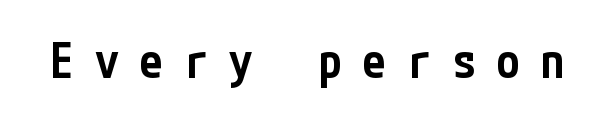
The image shows 48 px semibold, condensed sans-serif type, upright; set unusually wide letter spacing (+0.43 em), not underlined; low stroke contrast and a medium x-height.
